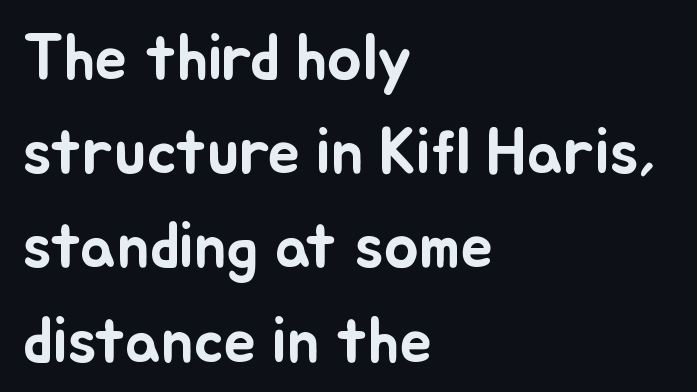
When letters stand straight like this, we call the style roman or upright. Honestly, the row spacing looks completely unremarkable. The strip under each line holds only bare page. Looks like regular typesetting: each glyph gets only the width it needs.
